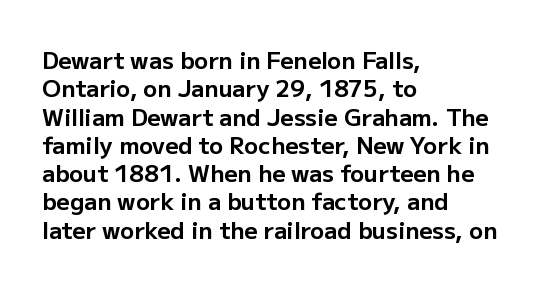
Plain, unruled lines of type. Heft: maximum for text — a bold. The tracking reads as untouched default to a designer's eye. Nope, not italic — everything's standing straight.
